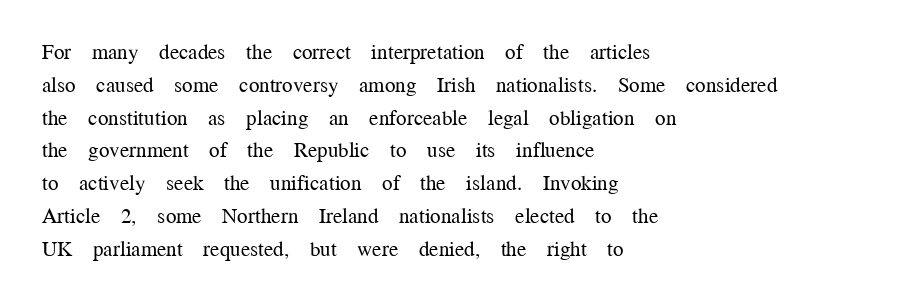
Upright lettering throughout. The rows are spaced the way most documents space them. These lines stack with their left ends in a neat column. The space beneath each line is pristine and unruled. This sample uses plain, unmodified letter spacing. Stem width sits at or under what a default text font uses.
